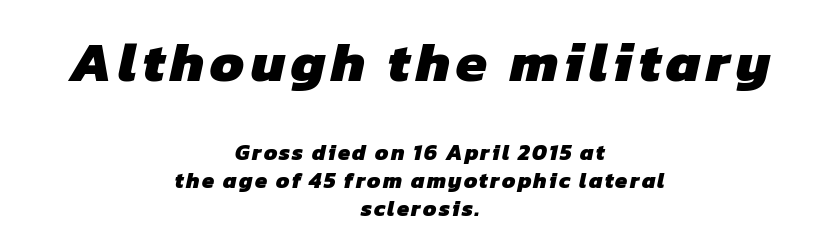
The image shows 56 px heavy sans-serif type; set centered, normal line spacing (1.27x), not underlined; the first (top) block is 2.55x larger; low stroke contrast and a medium x-height.
